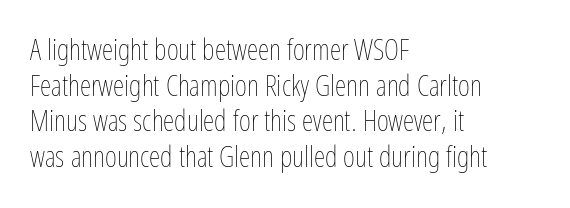
The image shows 29 px thin, condensed type, upright; set left-aligned, line spacing 1.23x, normal letter spacing, not underlined; low stroke contrast and a medium x-height.
